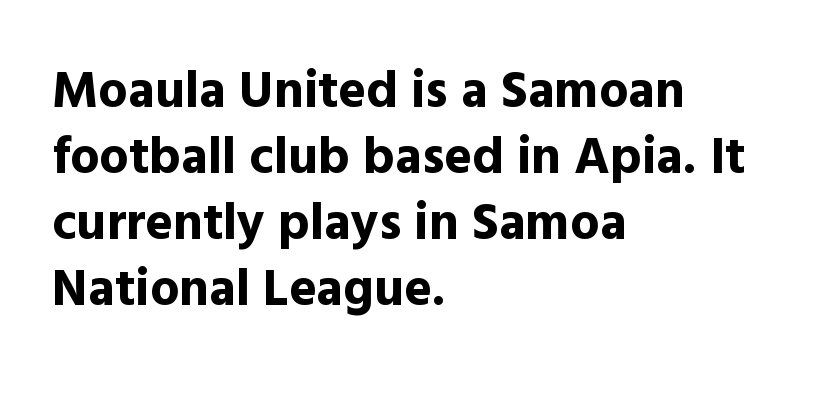
Q: Is the text bold? A: Yes.
Q: Is the text italic (slanted)? A: No, it is upright.
Q: Is the typeface a serif or a sans-serif typeface? A: Sans-serif.
Q: Is the text underlined? A: No.
Q: How is the paragraph aligned? A: Left-aligned.
Q: Is the spacing between letters normal or unusually wide? A: Normal.
Q: Is the spacing between lines tight, normal or loose? A: Normal.
Q: Width (condensed, normal, or wide)? A: Normal.
Q: x-height? A: Medium.
Q: Monospaced? A: No.
